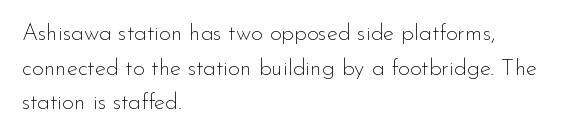
The image shows 23 px text type, upright; set left-aligned, normal line spacing (1.51x), normal letter spacing, not underlined.
